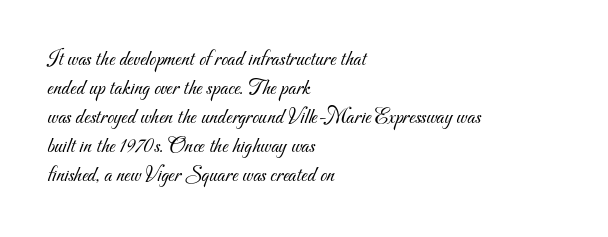
{"bold": "no", "underline": "no", "align": "left", "line_spacing": "normal", "line_spacing_ratio": 1.32, "letter_spacing": "normal", "letter_spacing_em": 0.0, "glyph_px": 22}
